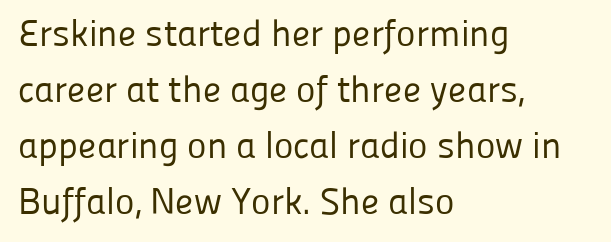
{"serif": "no", "italic": "no", "bold": "no", "weight": "regular", "width": "normal", "stroke_contrast": "low", "x_height": "medium", "monospaced": "no", "underline": "no", "align": "left", "line_spacing": "normal", "line_spacing_ratio": 1.51, "letter_spacing": "normal", "letter_spacing_em": 0.0, "glyph_px": 37}
